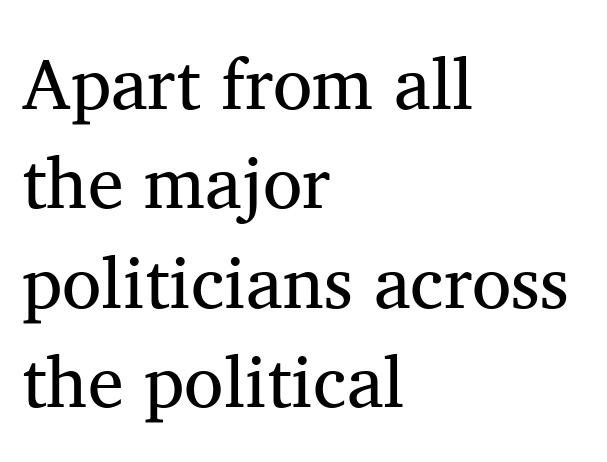
The image shows 72 px regular-weight serif type, upright; set left-aligned, normal line spacing (1.38x), normal letter spacing, not underlined; medium stroke contrast and a medium x-height.
